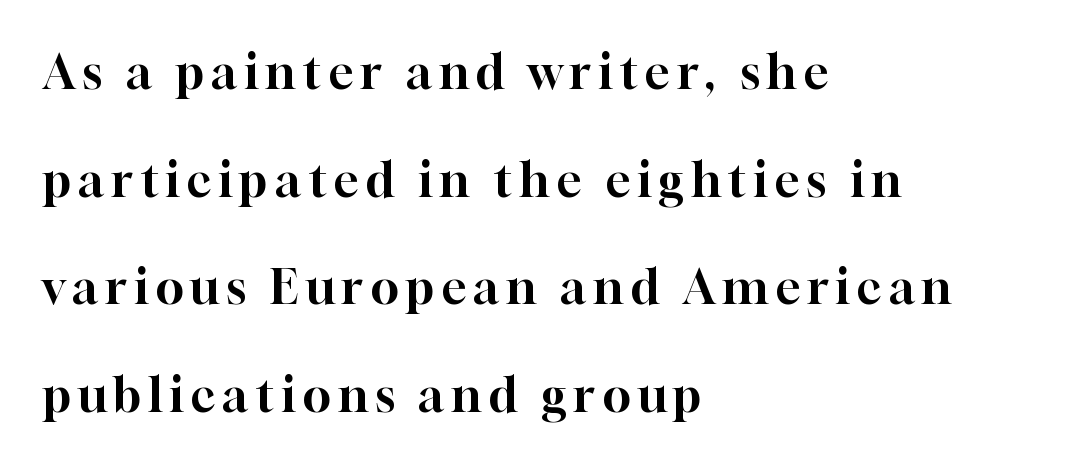
The rendering uses a large line-height, opening up the rows. Quick note: underline off. Font category for this specimen: serif. Do the characters align in a grid? No, the font is proportional. A typesetter would mark this as roman, not italic.
